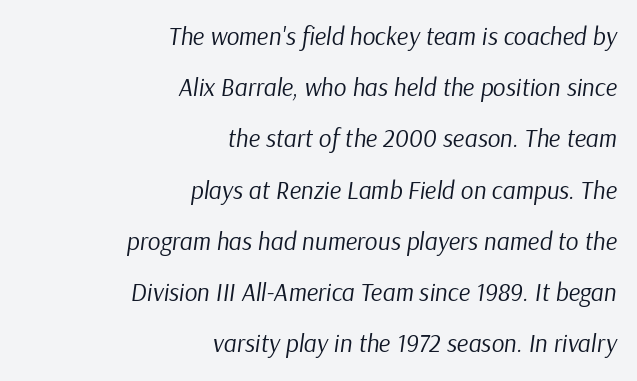
{"italic": "yes", "lean": "right", "slant_degrees": 9, "bold": "no", "underline": "no", "align": "right", "line_spacing": "loose", "line_spacing_ratio": 2.05, "letter_spacing": "normal", "letter_spacing_em": 0.0, "glyph_px": 25}
